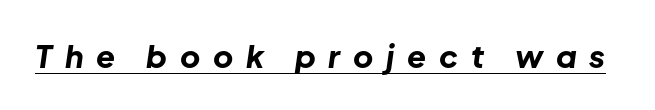
{"italic": "yes", "lean": "right", "slant_degrees": 8, "bold": "yes", "weight": "bold", "width": "normal", "stroke_contrast": "low", "x_height": "medium", "monospaced": "no", "underline": "yes", "letter_spacing": "wide", "letter_spacing_em": 0.41, "glyph_px": 31}
